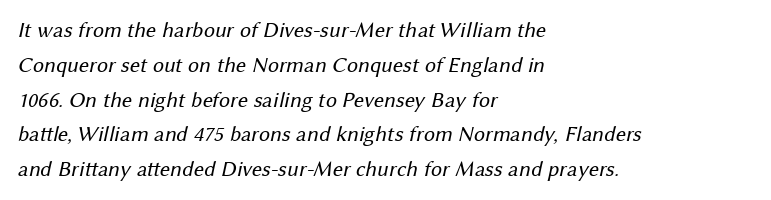
The image shows 22 px text type; set left-aligned, normal line spacing (1.58x), normal letter spacing, not underlined.
